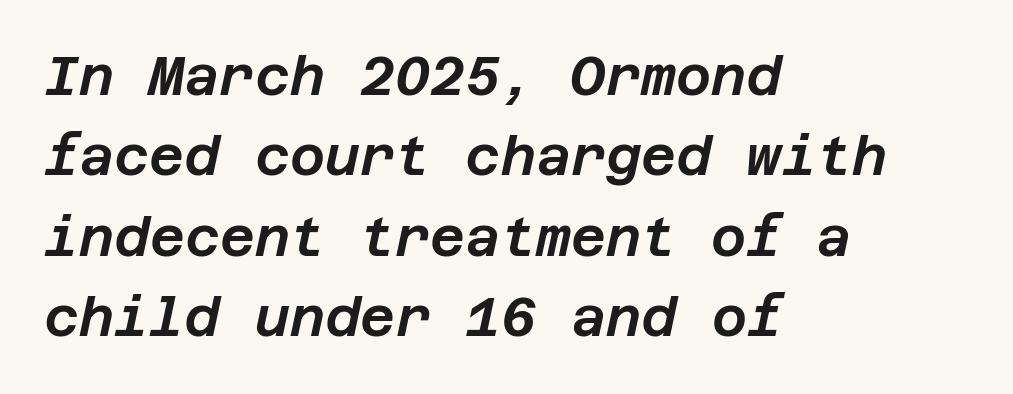
{"italic": "yes", "lean": "right", "slant_degrees": 12, "width": "normal", "stroke_contrast": "low", "x_height": "large", "underline": "no", "align": "left", "line_spacing": "normal", "line_spacing_ratio": 1.49, "letter_spacing": "normal", "letter_spacing_em": 0.0, "glyph_px": 54}
